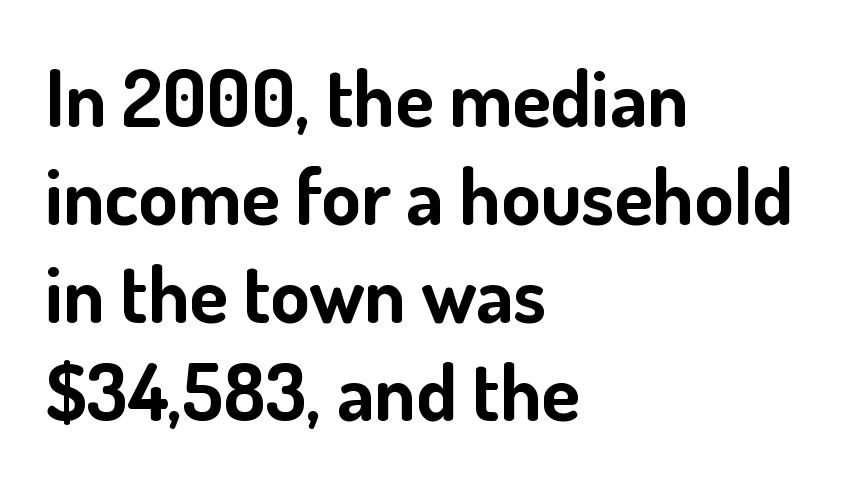
{"serif": "no", "italic": "no", "bold": "yes", "weight": "bold", "width": "normal", "stroke_contrast": "low", "x_height": "small", "monospaced": "no", "underline": "no", "align": "left", "line_spacing_ratio": 1.24, "letter_spacing": "normal", "letter_spacing_em": 0.0, "glyph_px": 79}
